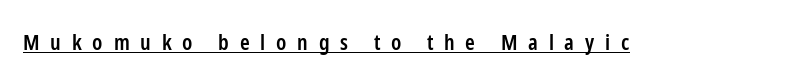
The image shows 22 px text type, upright; set unusually wide letter spacing (+0.49 em), underlined.
